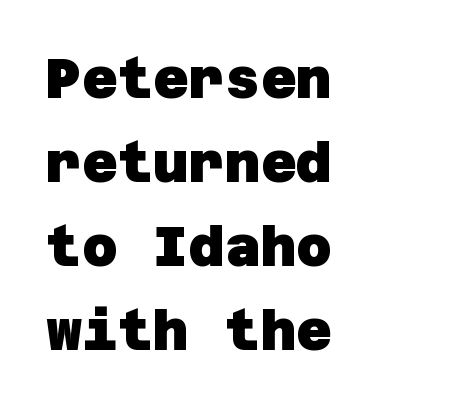
{"serif": "no", "bold": "yes", "weight": "heavy", "width": "normal", "stroke_contrast": "low", "x_height": "large", "underline": "no", "align": "left", "line_spacing": "normal", "line_spacing_ratio": 1.53, "letter_spacing": "normal", "letter_spacing_em": 0.0, "glyph_px": 55}
